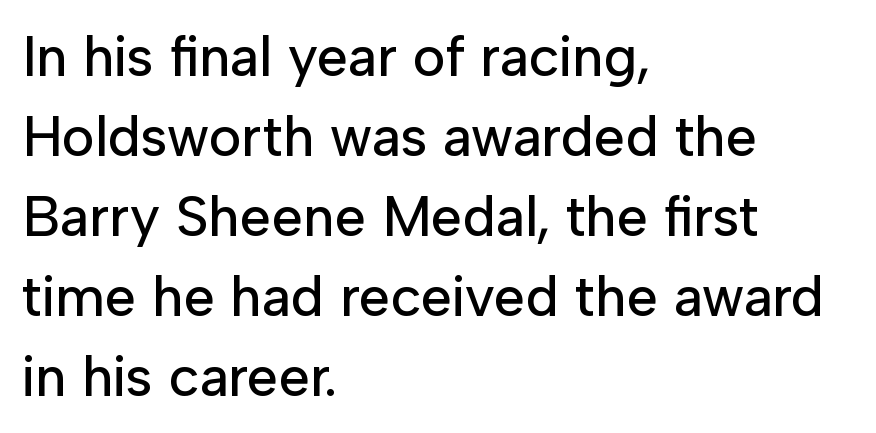
Q: Is the text italic (slanted)? A: No, it is upright.
Q: Is the typeface a serif or a sans-serif typeface? A: Sans-serif.
Q: Is the text underlined? A: No.
Q: How is the paragraph aligned? A: Left-aligned.
Q: Is the spacing between letters normal or unusually wide? A: Normal.
Q: Is the spacing between lines tight, normal or loose? A: Normal.
Q: Width (condensed, normal, or wide)? A: Normal.
Q: Stroke contrast? A: Low.
Q: x-height? A: Medium.
Q: Monospaced? A: No.
